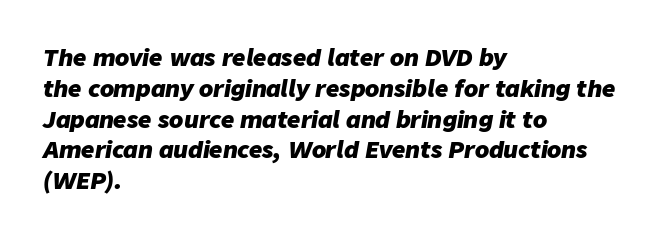
The strip under each line holds only bare page. Successive baselines arrive at the customary interval. The glyphs have the mass of a bold cut. The type is set solid horizontally, with unmodified tracking. Rendered with sloped, italic letterforms.
